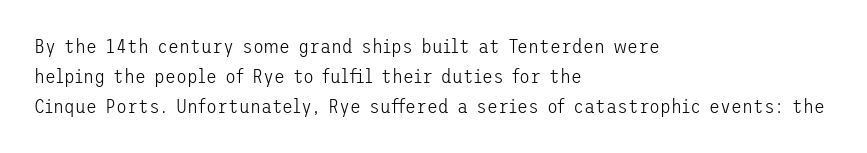
The image shows 20 px text type, upright; set left-aligned, normal line spacing (1.51x), normal letter spacing, not underlined.
